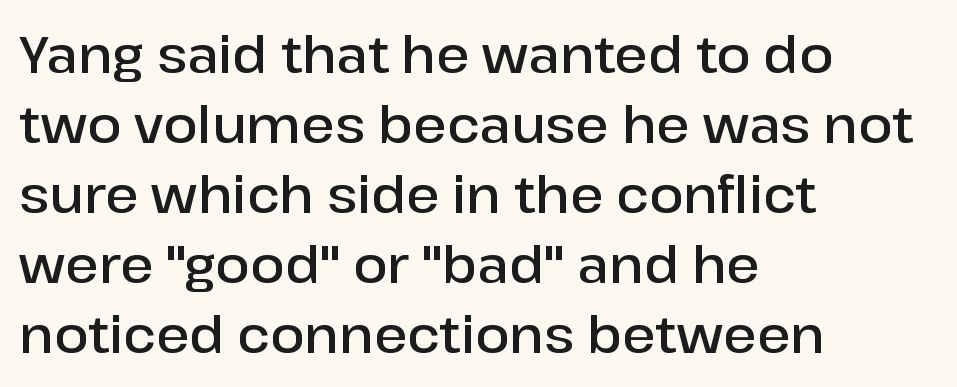
{"serif": "no", "italic": "no", "bold": "semi", "weight": "semibold", "width": "normal", "stroke_contrast": "low", "x_height": "medium", "monospaced": "no", "underline": "no", "align": "left", "line_spacing": "normal", "line_spacing_ratio": 1.4, "letter_spacing": "normal", "letter_spacing_em": 0.0, "glyph_px": 50}
